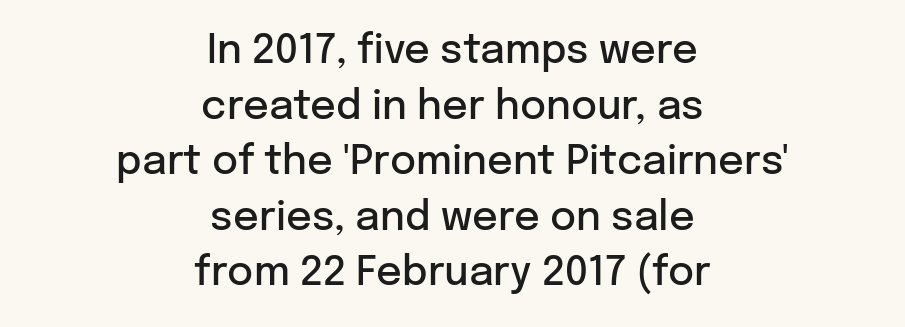
Vertical strokes here are truly vertical. The lines in this sample share a center point and differ in where they start and stop. The strip under each line holds only bare page. Rows of type keep a routine distance in the vertical direction.
